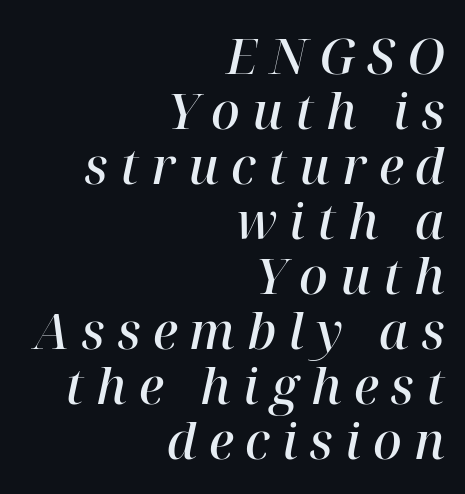
The image shows 50 px semibold serif type, italic (leaning right); set right-aligned, tight line spacing (1.1x), unusually wide letter spacing (+0.24 em), not underlined; high stroke contrast and a medium x-height.
